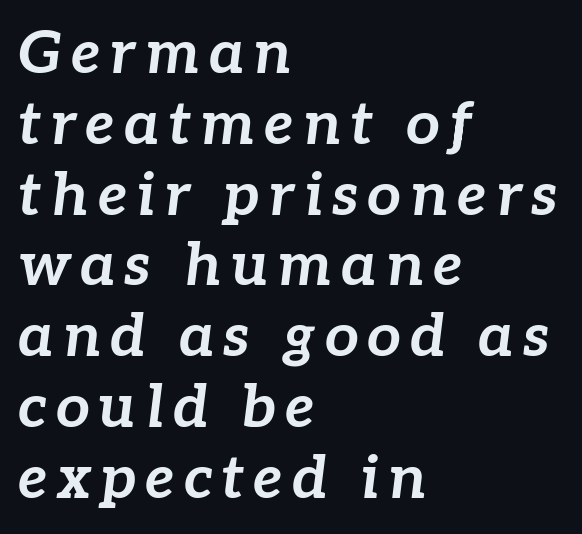
The image shows 60 px bold type, italic (leaning right); set left-aligned, line spacing 1.18x, not underlined; low stroke contrast and a medium x-height.
